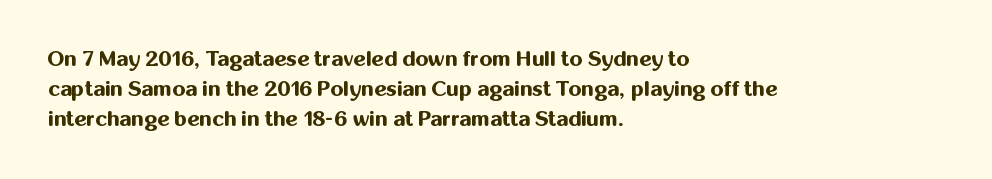
Q: Is the text bold? A: Yes.
Q: Is the text italic (slanted)? A: No, it is upright.
Q: Is the text underlined? A: No.
Q: How is the paragraph aligned? A: Left-aligned.
Q: Is the spacing between letters normal or unusually wide? A: Normal.
Q: Is the spacing between lines tight, normal or loose? A: Normal.
